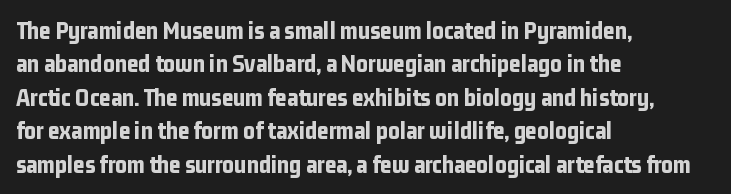
Notice how the passage keeps a crisp vertical edge on the left only. Ordinary non-slanted type is in use. This sample uses plain, unmodified letter spacing. Strong, thick strokes mark this as bold type. Normally led — the rows are evenly, conventionally spaced.
